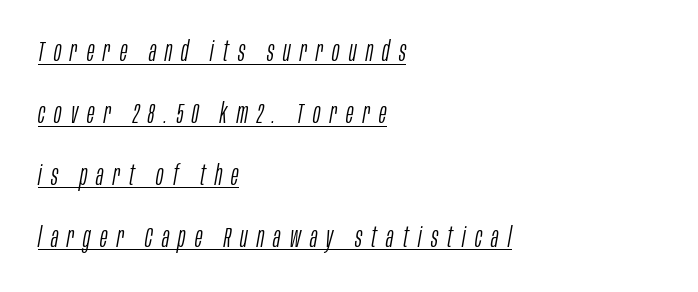
Q: Is the text bold? A: No.
Q: Is the text italic (slanted)? A: Yes, it leans right by about 10 degrees.
Q: Is the text underlined? A: Yes.
Q: How is the paragraph aligned? A: Left-aligned.
Q: Is the spacing between letters normal or unusually wide? A: Unusually wide.
Q: Is the spacing between lines tight, normal or loose? A: Loose.
Q: Width (condensed, normal, or wide)? A: Condensed.
Q: Stroke contrast? A: Low.
Q: x-height? A: Large.
Q: Monospaced? A: No.
